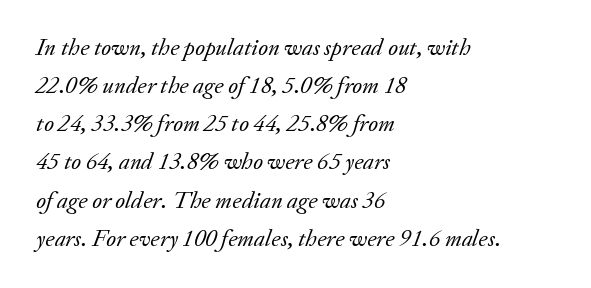
Q: Is the text bold? A: No.
Q: Is the text italic (slanted)? A: Yes, it leans right by about 20 degrees.
Q: Is the text underlined? A: No.
Q: How is the paragraph aligned? A: Left-aligned.
Q: Is the spacing between letters normal or unusually wide? A: Normal.
Q: Is the spacing between lines tight, normal or loose? A: Normal.
